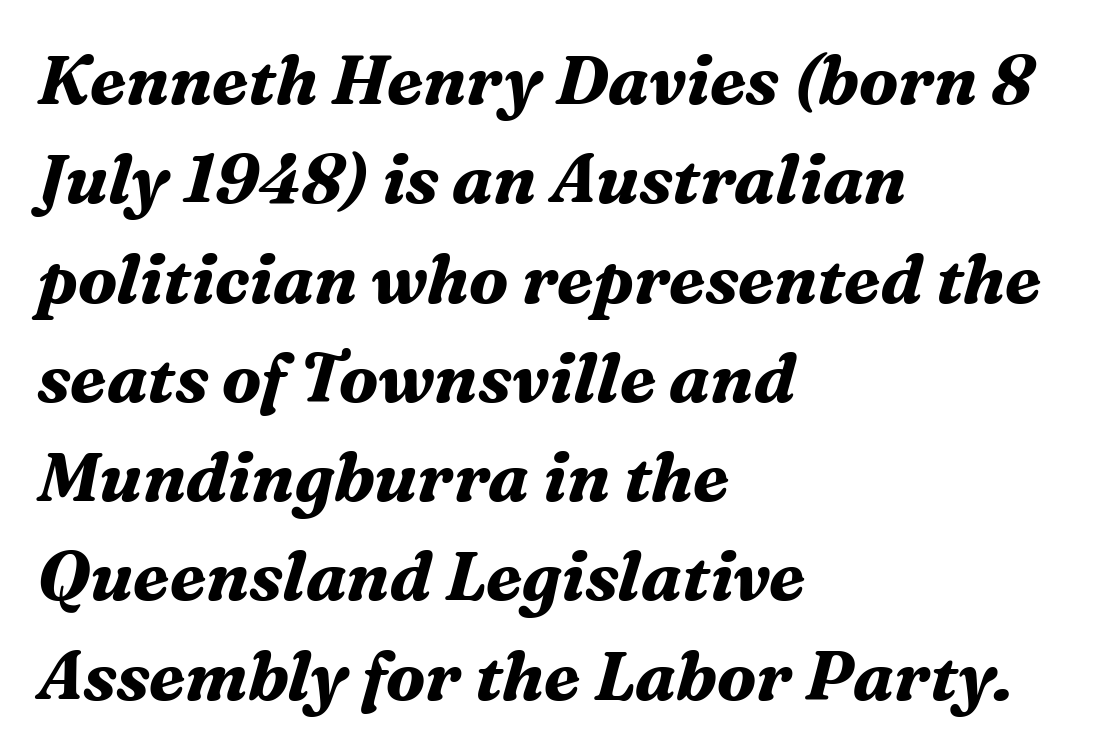
The image shows 68 px bold serif type, italic (leaning right); set left-aligned, normal line spacing (1.46x), normal letter spacing, not underlined; medium stroke contrast and a medium x-height.
